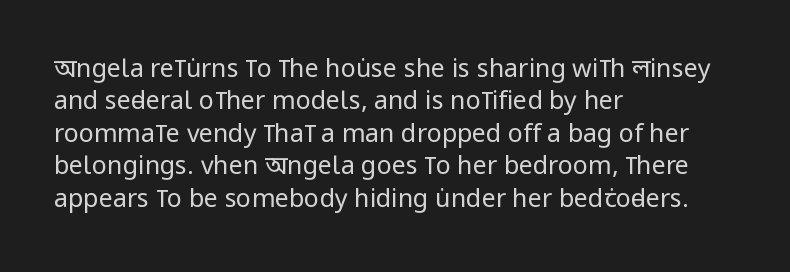
The words here are not underlined. Whoever set this chose a conventional vertical rhythm. Honestly, the letter spacing is just normal — you wouldn't notice it. Tall strokes in this sample are plumb rather than angled. Compared with a centered layout, this one pins lines to the left instead. The weight tops out at a normal text grade.
